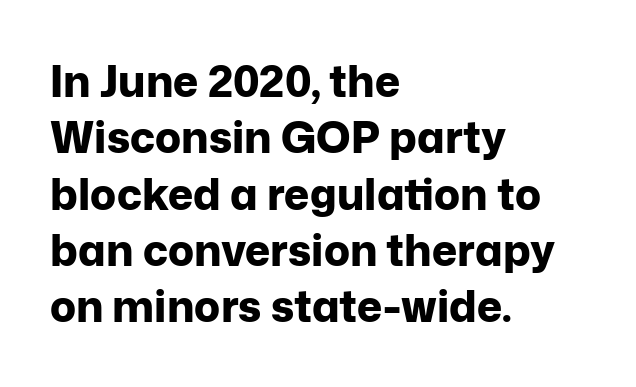
The font is running at its bold setting. A typesetter would label this face a sans. No italicization has been applied; the sample stays upright. Typeset ragged right — the left edge is the straight one. Spacing verdict: proportional, widths tailored to each character. Rule under the text: the space is simply empty.
